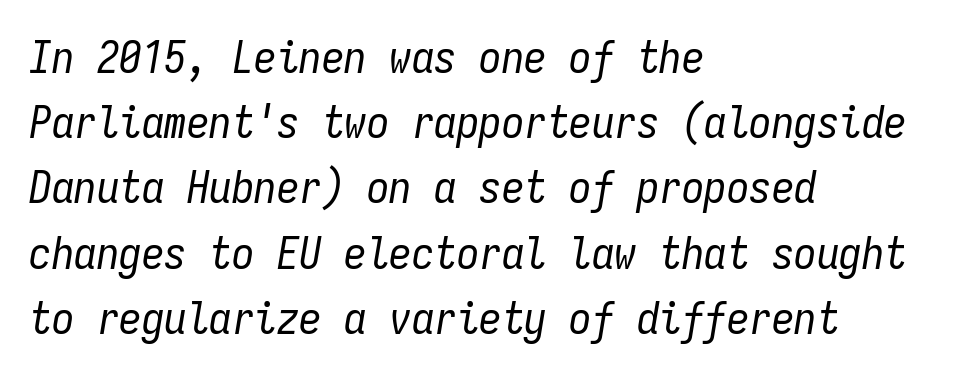
Nothing heavy about these letters — not bold at all. Does extra space separate the letters? No, they use regular spacing. Every row of glyphs begins at an identical x-position on the left. The specimen omits any rule beneath the text block's lines. Reading down the column, the eye jumps a familiar distance to each next line.
